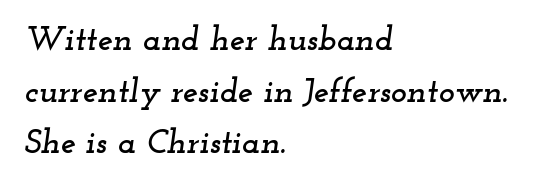
Each letter keeps its own natural width here, so spacing adapts to shape. Classification — serif. No extra tracking has been applied to these lines. Lines of text with bare space underneath. What's the leading like? Ordinary, nothing unusual.
